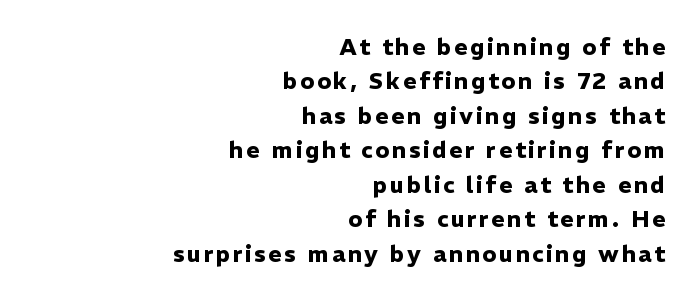
Q: Is the text bold? A: Yes.
Q: Is the text italic (slanted)? A: No, it is upright.
Q: Is the text underlined? A: No.
Q: How is the paragraph aligned? A: Right-aligned.
Q: Is the spacing between lines tight, normal or loose? A: Normal.
